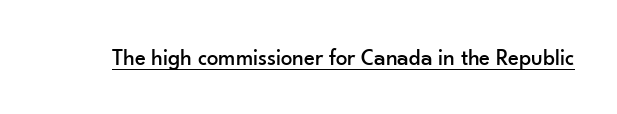
{"italic": "no", "underline": "yes", "letter_spacing": "normal", "letter_spacing_em": 0.0, "glyph_px": 23}
